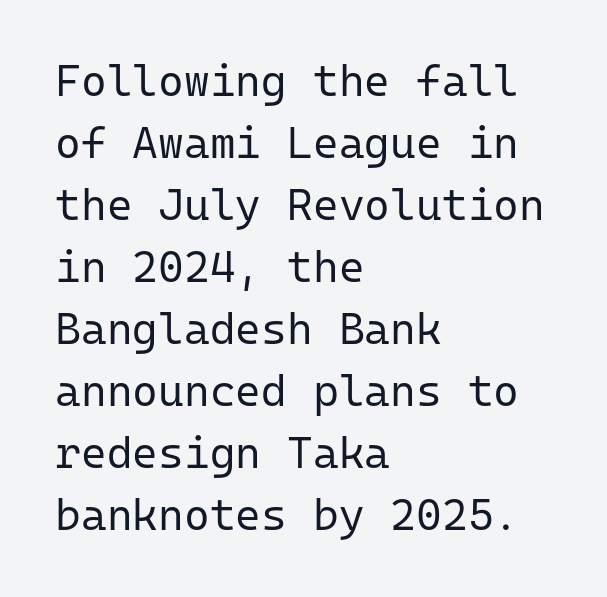
A typesetter would call this leading conventional body-copy spacing. Descenders are the only things crossing below the line. Tall strokes in this sample are plumb rather than angled. Classification — sans serif. Horizontally, the lines are justified to the leading edge only. Each letter, wide or thin by design, is forced into the same width here.
